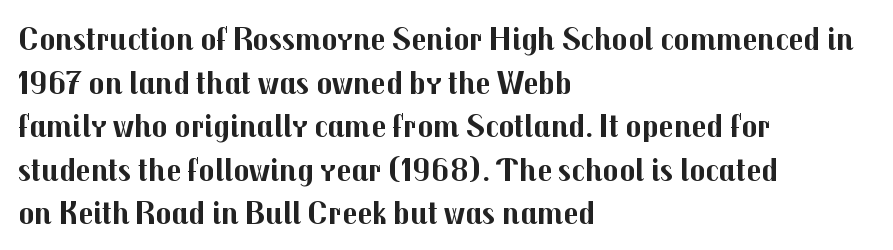
The image shows 33 px bold sans-serif type, upright; set left-aligned, normal line spacing (1.32x), normal letter spacing, not underlined; medium stroke contrast and a medium x-height.
